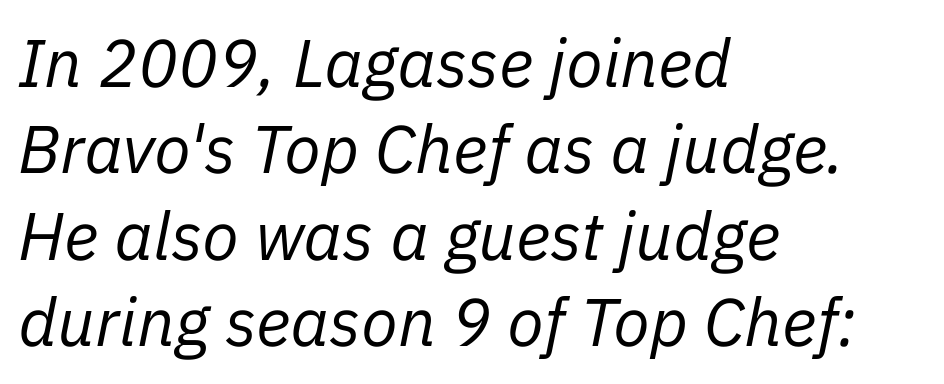
Compared with typical body copy, the letter spacing here is the same. Caption: multi-line text, flush left, ragged right. The passage shown is not underscored anywhere. Stroke mass is kept to a normal reading level or below.
